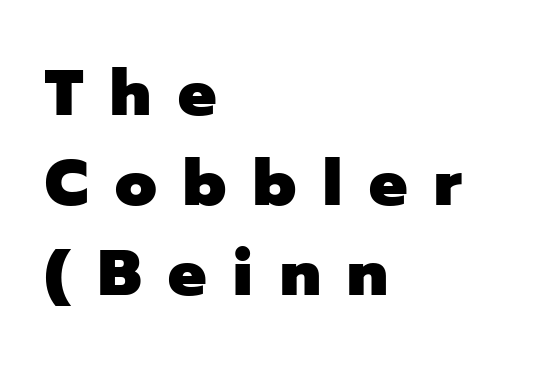
The image shows 64 px heavy sans-serif type, upright; set left-aligned, normal line spacing (1.41x), unusually wide letter spacing (+0.42 em), not underlined; low stroke contrast and a medium x-height.
